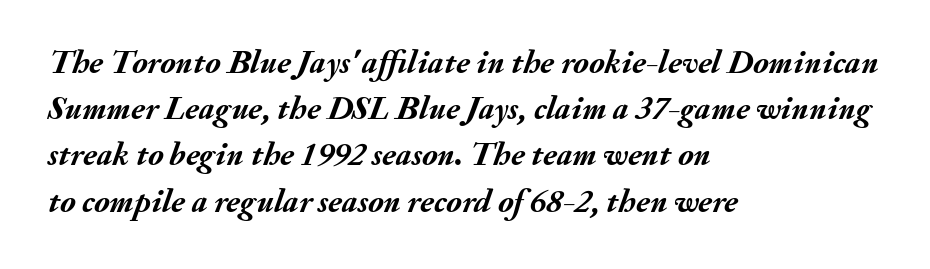
The image shows 33 px semibold type, italic (leaning right); set left-aligned, normal line spacing (1.4x), normal letter spacing, not underlined; medium stroke contrast and a small x-height.
